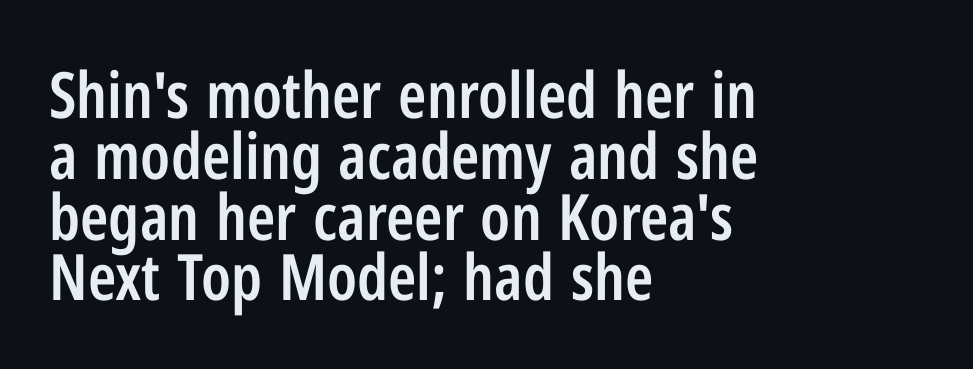
Summary of vertical rhythm: compact, with narrow interline spacing. Caption: multi-line text, flush left, ragged right. Any mark beneath the type? The region is blank. Examine the stroke ends and you'll find no serifs. Is the letter spacing exaggerated? No — it looks like the ordinary default.
